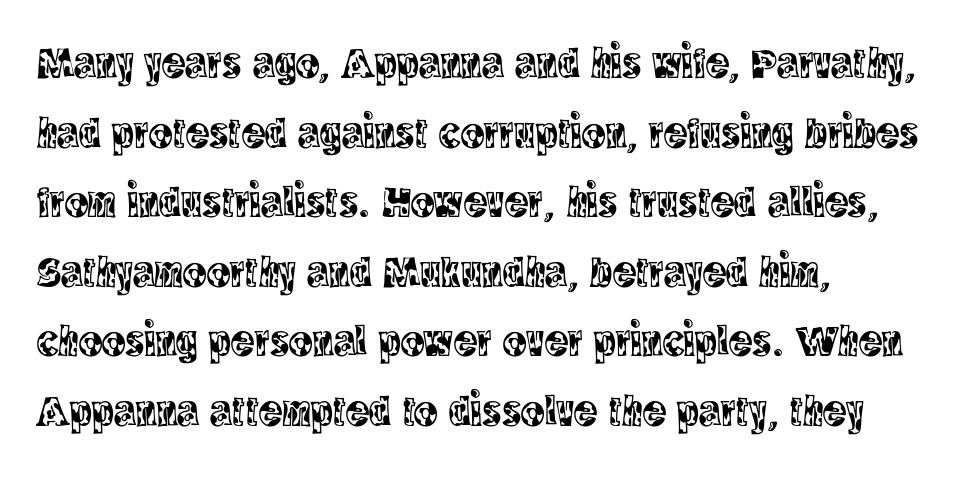
The image shows 44 px condensed serif type, upright; set left-aligned, normal line spacing (1.58x), normal letter spacing, not underlined; a large x-height.
